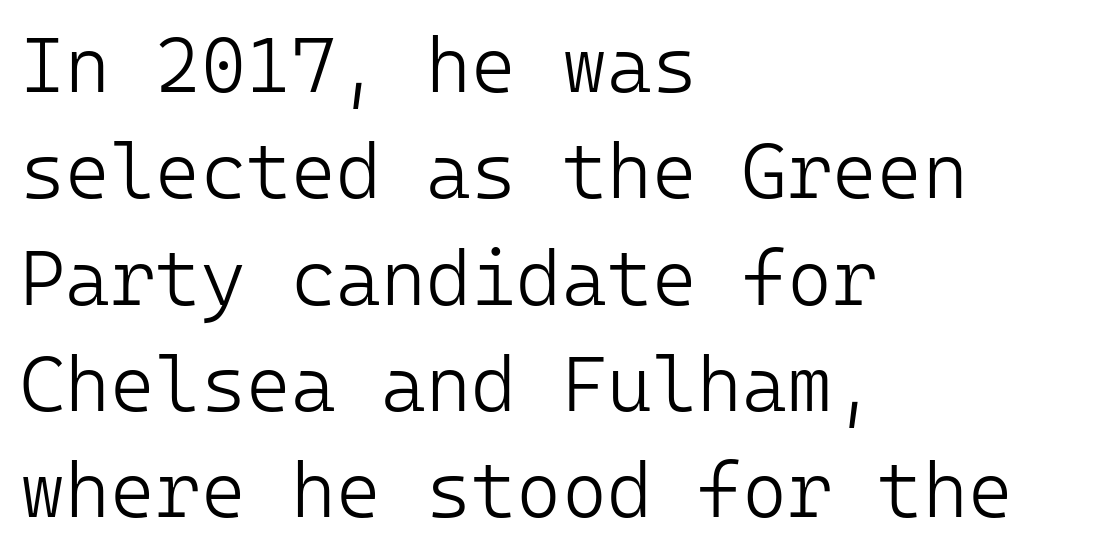
Any mark beneath the type? The region is blank. Do the characters align in a grid? Yes, the font is monospaced. Vertical spacing — default. This is the regular roman posture of the typeface. The strokes are not fattened; the text isn't bold. Observe the ordinary spacing: letters are neighbours, not strangers.
